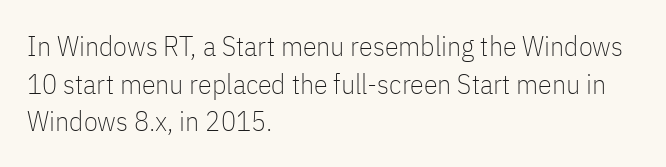
{"serif": "no", "italic": "no", "bold": "no", "weight": "thin", "width": "condensed", "stroke_contrast": "low", "x_height": "medium", "monospaced": "no", "underline": "no", "align": "left", "line_spacing": "normal", "line_spacing_ratio": 1.34, "letter_spacing": "normal", "letter_spacing_em": 0.0, "glyph_px": 28}
